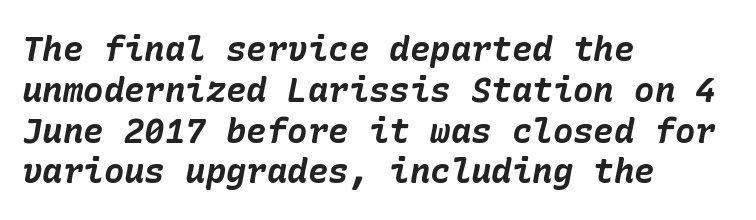
{"italic": "yes", "lean": "right", "slant_degrees": 10, "bold": "yes", "weight": "bold", "width": "normal", "stroke_contrast": "low", "x_height": "medium", "underline": "no", "align": "left", "line_spacing_ratio": 1.2, "letter_spacing": "normal", "letter_spacing_em": 0.0, "glyph_px": 34}
